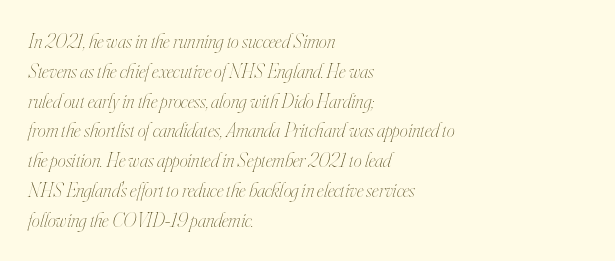
Q: Is the text bold? A: No.
Q: Is the text italic (slanted)? A: Yes, it leans right by about 16 degrees.
Q: Is the text underlined? A: No.
Q: How is the paragraph aligned? A: Left-aligned.
Q: Is the spacing between letters normal or unusually wide? A: Normal.
Q: Is the spacing between lines tight, normal or loose? A: Normal.
